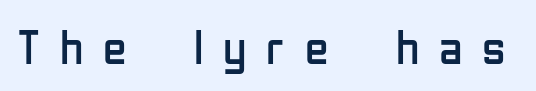
{"serif": "no", "italic": "no", "bold": "no", "weight": "regular", "width": "condensed", "stroke_contrast": "low", "x_height": "medium", "monospaced": "no", "underline": "no", "letter_spacing": "wide", "letter_spacing_em": 0.41, "glyph_px": 48}
